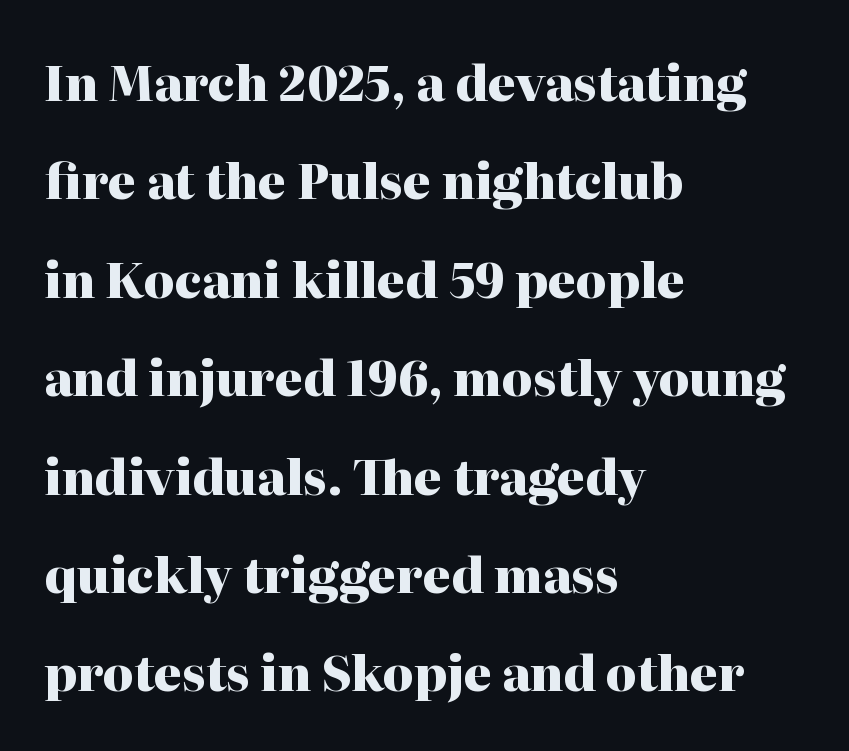
The image shows 48 px heavy serif type, upright; set left-aligned, loose line spacing (2.05x), normal letter spacing, not underlined; high stroke contrast and a medium x-height.
